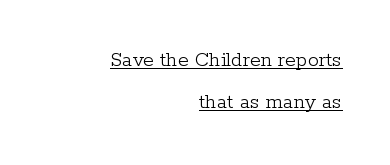
{"italic": "no", "bold": "no", "underline": "yes", "align": "right", "line_spacing": "loose", "line_spacing_ratio": 1.93, "letter_spacing": "normal", "letter_spacing_em": 0.0, "glyph_px": 22}
